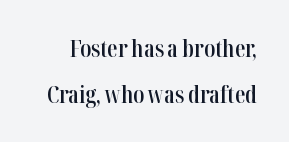
The image shows 23 px text type, upright; set loose line spacing (1.99x), normal letter spacing, not underlined.
